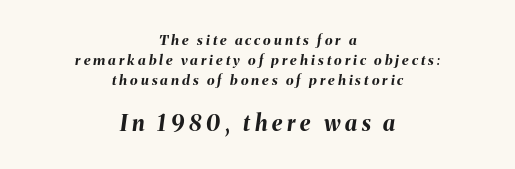
The image shows 22 px bold type, italic (leaning right); set centered, normal line spacing (1.44x), unusually wide letter spacing (+0.22 em), not underlined; the second (bottom) block is 1.57x larger.
